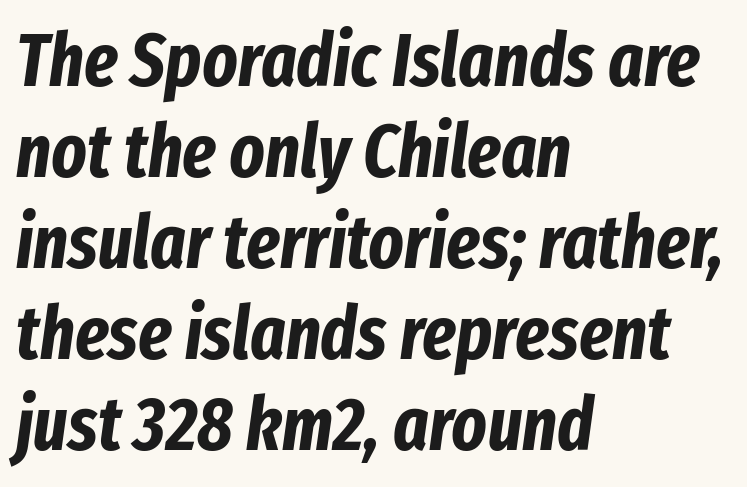
The image shows 74 px bold, condensed type, italic (leaning right); set left-aligned, line spacing 1.23x, normal letter spacing, not underlined; low stroke contrast and a medium x-height.
